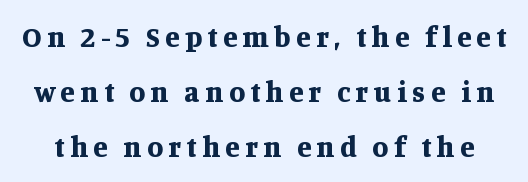
{"serif": "yes", "italic": "no", "bold": "yes", "weight": "bold", "width": "normal", "stroke_contrast": "medium", "x_height": "large", "monospaced": "no", "underline": "no", "line_spacing_ratio": 1.89, "glyph_px": 29}
